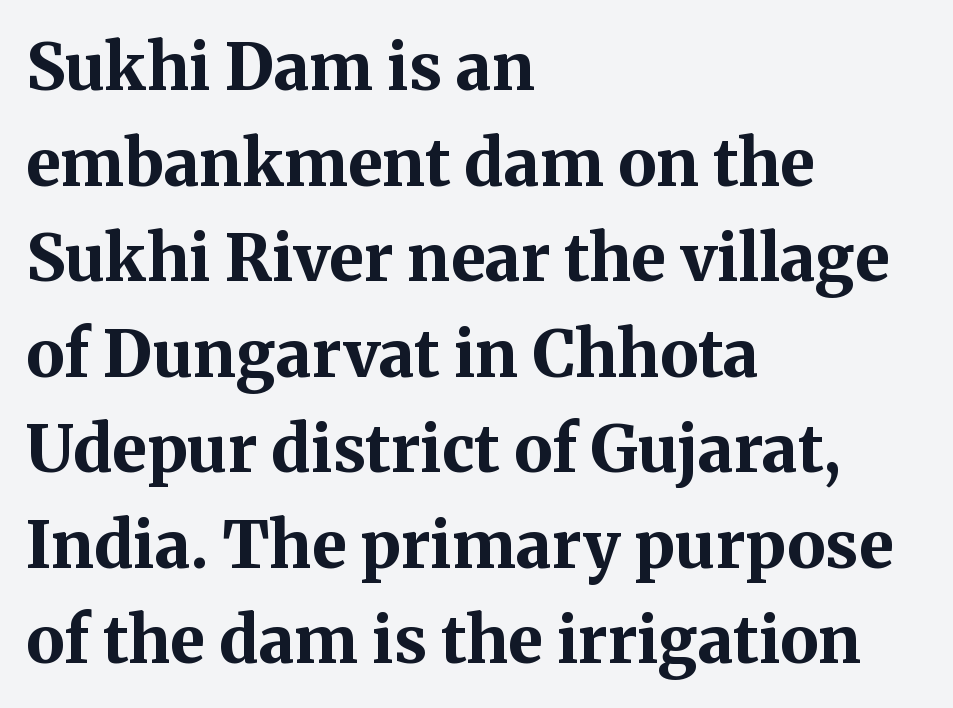
The image shows 65 px bold serif type, upright; set left-aligned, normal line spacing (1.47x), normal letter spacing, not underlined; medium stroke contrast and a medium x-height.
